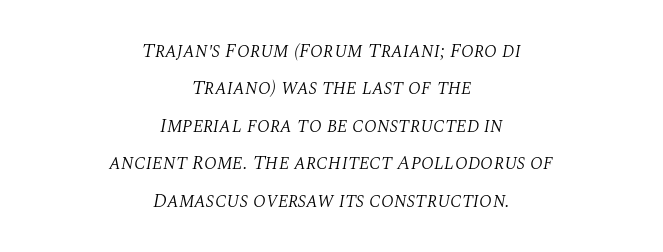
A typesetter would mark this as italic. Bold? No — there's no thickening of the strokes. A clean baseline with only descenders dipping below it. Line starts and ends both wander, symmetrically. This sample uses plain, unmodified letter spacing.
